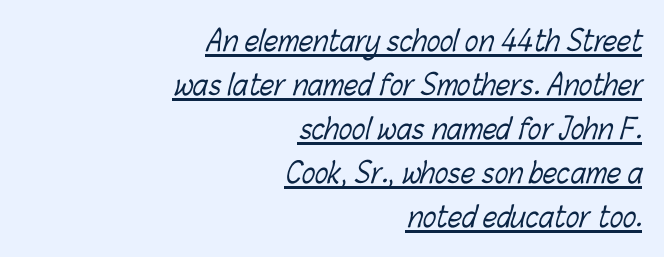
Q: Is the text bold? A: No.
Q: Is the text underlined? A: Yes.
Q: How is the paragraph aligned? A: Right-aligned.
Q: Is the spacing between letters normal or unusually wide? A: Normal.
Q: Is the spacing between lines tight, normal or loose? A: Normal.
Q: Width (condensed, normal, or wide)? A: Condensed.
Q: Stroke contrast? A: Low.
Q: x-height? A: Medium.
Q: Monospaced? A: No.
